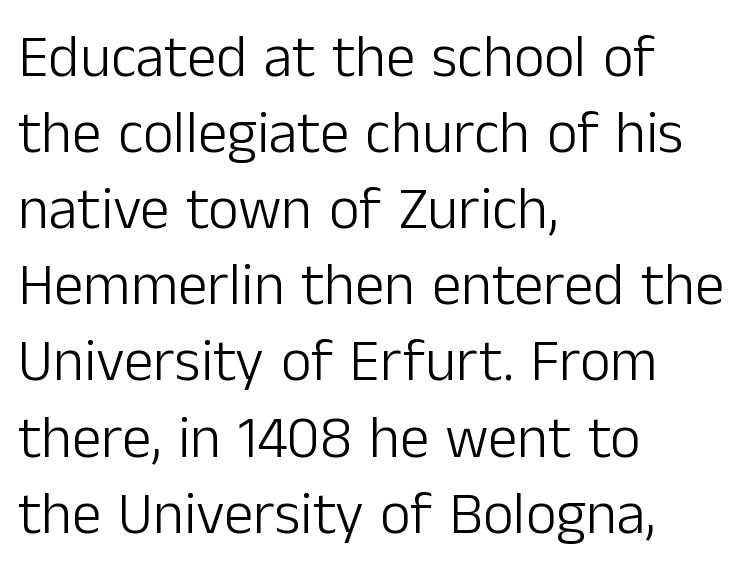
Q: Is the text bold? A: No.
Q: Is the text italic (slanted)? A: No, it is upright.
Q: Is the typeface a serif or a sans-serif typeface? A: Sans-serif.
Q: Is the text underlined? A: No.
Q: How is the paragraph aligned? A: Left-aligned.
Q: Is the spacing between letters normal or unusually wide? A: Normal.
Q: Is the spacing between lines tight, normal or loose? A: Normal.
Q: Width (condensed, normal, or wide)? A: Normal.
Q: Stroke contrast? A: Low.
Q: x-height? A: Medium.
Q: Monospaced? A: No.
